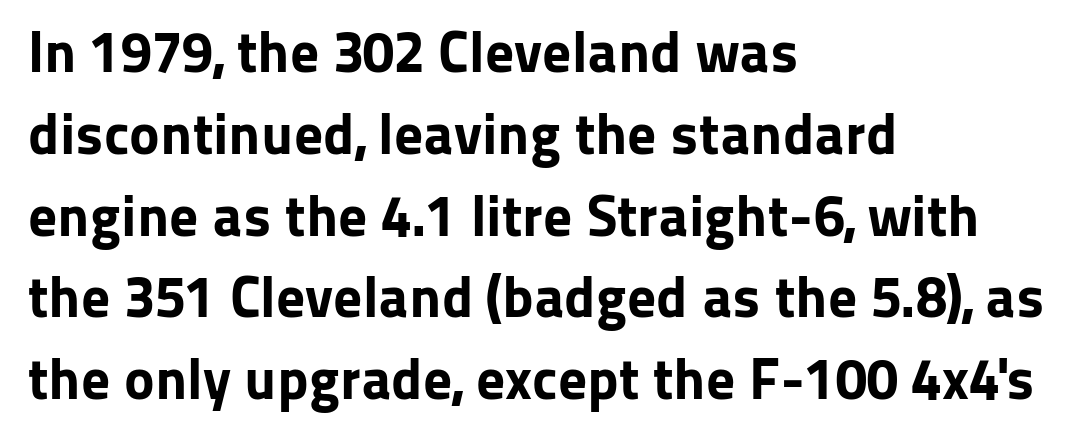
Q: Is the text bold? A: Yes.
Q: Is the text italic (slanted)? A: No, it is upright.
Q: Is the typeface a serif or a sans-serif typeface? A: Sans-serif.
Q: Is the text underlined? A: No.
Q: How is the paragraph aligned? A: Left-aligned.
Q: Is the spacing between letters normal or unusually wide? A: Normal.
Q: Is the spacing between lines tight, normal or loose? A: Normal.
Q: Width (condensed, normal, or wide)? A: Normal.
Q: Stroke contrast? A: Low.
Q: x-height? A: Medium.
Q: Monospaced? A: No.
